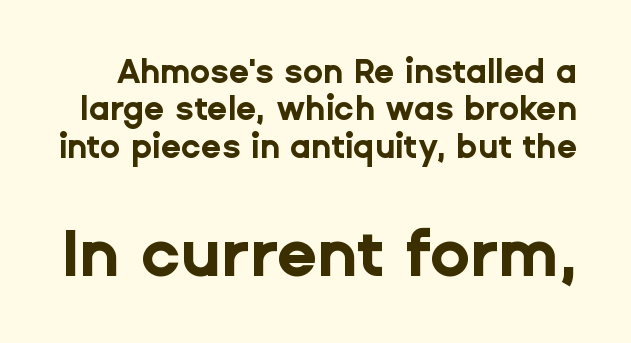
Rule under the text: the space is simply empty. This is sans-serif lettering, the kind often seen on screens and signage. The lettering holds an erect, upright posture throughout. What stands out about the letter spacing? Nothing — it is the standard amount. Each glyph is drawn with heavy, bold strokes.
